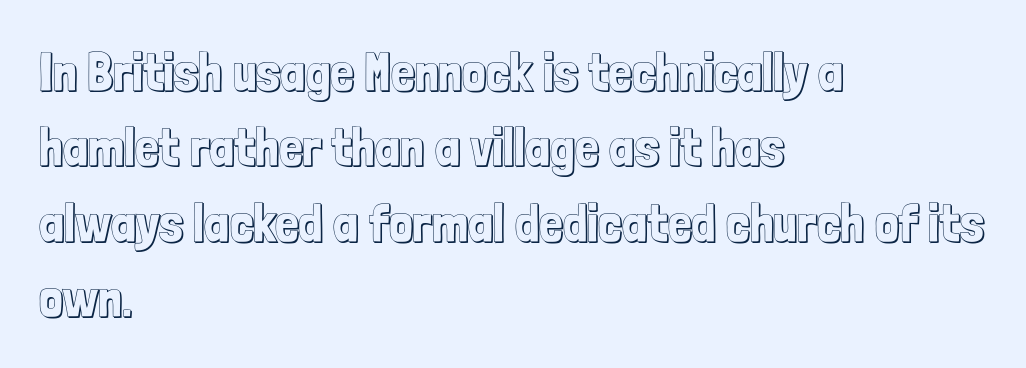
The image shows 53 px condensed type, upright; set left-aligned, normal line spacing (1.42x), normal letter spacing, not underlined; a medium x-height.
